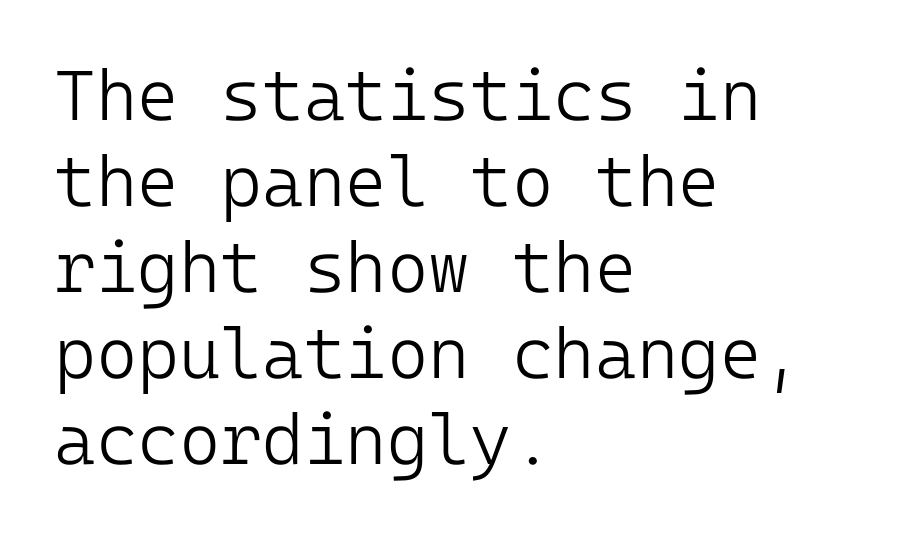
The image shows 71 px light sans-serif type, upright; set left-aligned, line spacing 1.21x, normal letter spacing, not underlined; low stroke contrast and a medium x-height.
